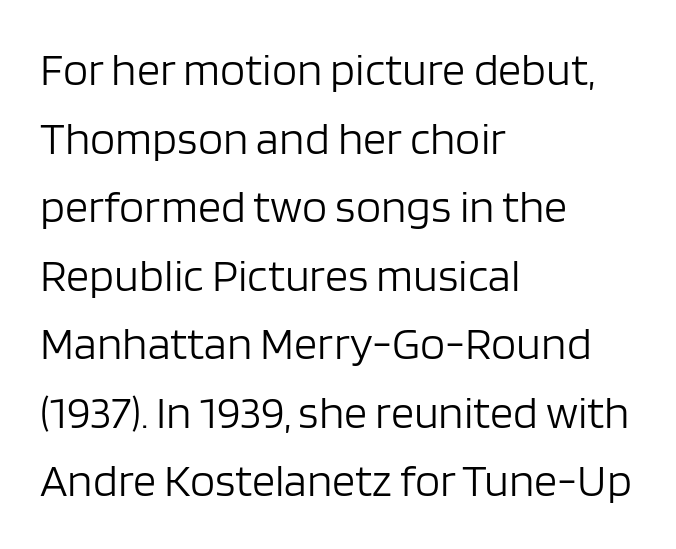
Q: Is the text bold? A: No.
Q: Is the text italic (slanted)? A: No, it is upright.
Q: Is the typeface a serif or a sans-serif typeface? A: Sans-serif.
Q: Is the text underlined? A: No.
Q: How is the paragraph aligned? A: Left-aligned.
Q: Is the spacing between letters normal or unusually wide? A: Normal.
Q: Is the spacing between lines tight, normal or loose? A: Normal.
Q: Width (condensed, normal, or wide)? A: Normal.
Q: Stroke contrast? A: Low.
Q: x-height? A: Large.
Q: Monospaced? A: No.
